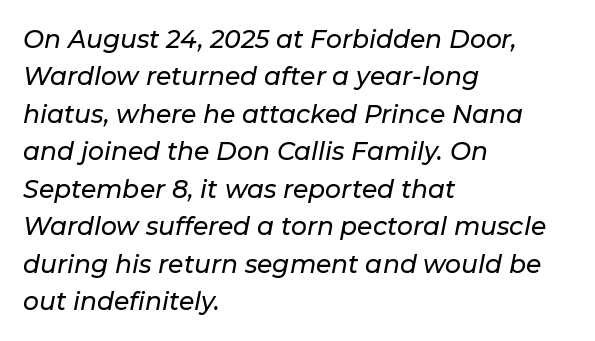
{"italic": "yes", "lean": "right", "slant_degrees": 11, "underline": "no", "align": "left", "line_spacing": "normal", "line_spacing_ratio": 1.5, "letter_spacing": "normal", "letter_spacing_em": 0.0, "glyph_px": 25}
